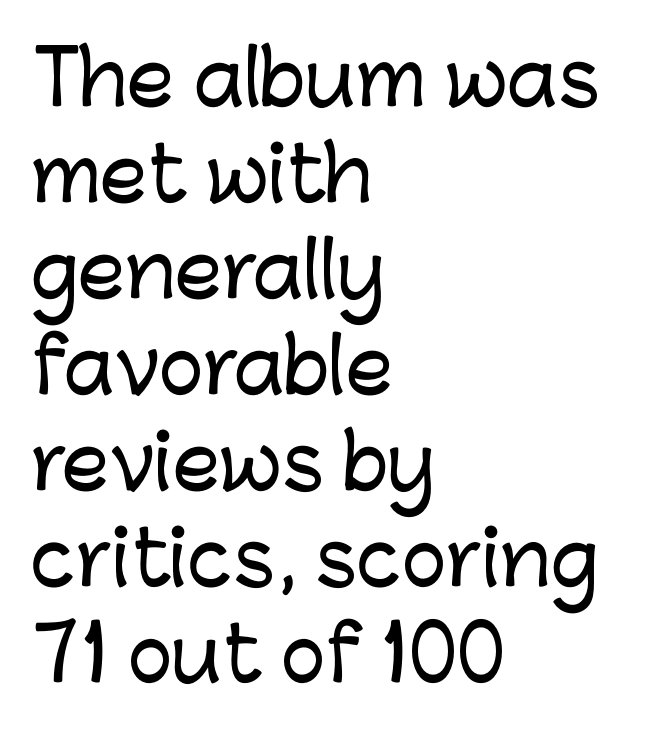
The passage shown is typed in a proportional face where columns would drift. Normally led — the rows are evenly, conventionally spaced. These lines were composed using upright roman letters. Typographically, this falls in the sans-serif category. Does the copy run flush right? No — it runs flush left. Check the space under the baseline: it is left empty.
